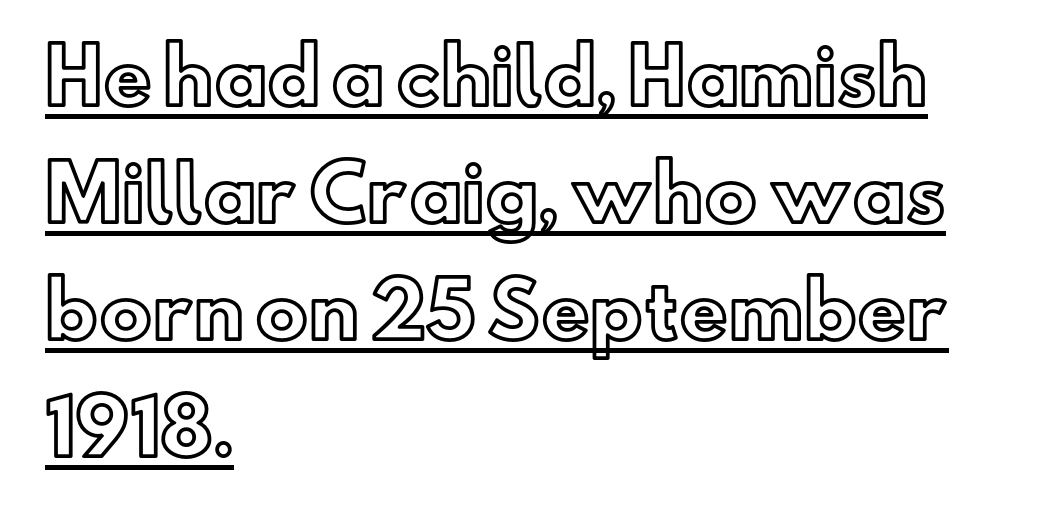
{"italic": "no", "width": "normal", "x_height": "small", "monospaced": "no", "underline": "yes", "align": "left", "line_spacing": "normal", "line_spacing_ratio": 1.56, "letter_spacing": "normal", "letter_spacing_em": 0.0, "glyph_px": 75}
